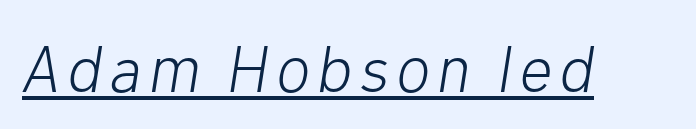
Emphasis-style slanted type is in use. No extra ink here — the face is not bold. Do the characters align in a grid? No, the font is proportional. A rule runs beneath these lines of type.
